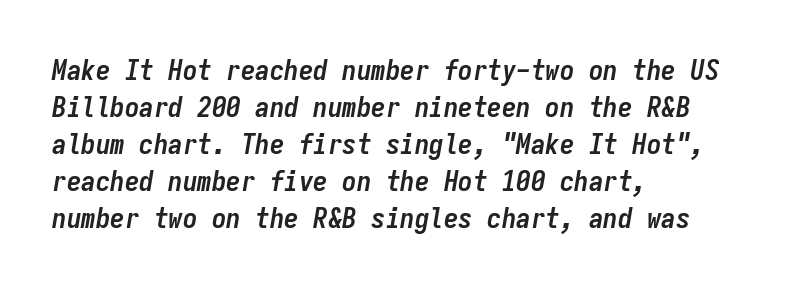
Q: Is the text bold? A: Yes.
Q: Is the text italic (slanted)? A: Yes, it leans right by about 9 degrees.
Q: Is the text underlined? A: No.
Q: How is the paragraph aligned? A: Left-aligned.
Q: Is the spacing between letters normal or unusually wide? A: Normal.
Q: Is the spacing between lines tight, normal or loose? A: Normal.
Q: Width (condensed, normal, or wide)? A: Condensed.
Q: Stroke contrast? A: Low.
Q: x-height? A: Medium.
Q: Monospaced? A: Yes.
